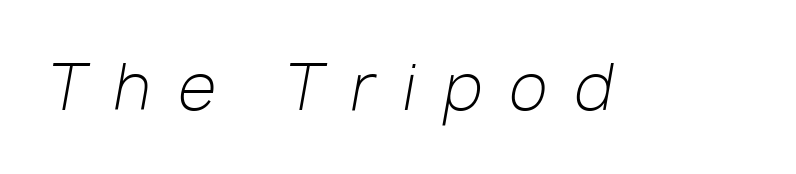
Do the characters align in a grid? No, the font is proportional. The passage shown has open, widely tracked lettering throughout. The space beneath each line is pristine and unruled. An italicized treatment has been applied to the whole sample. The font sits on the lighter half of the weight spectrum, regular included.
